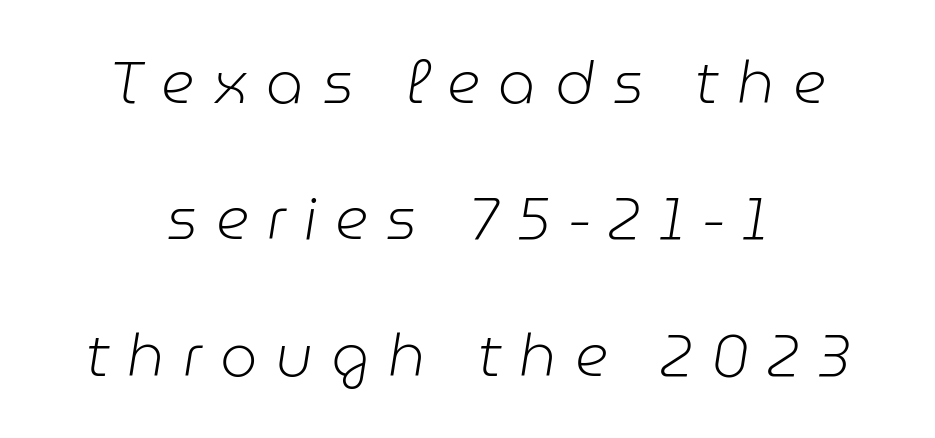
Q: Is the text bold? A: No.
Q: Is the text italic (slanted)? A: Yes, it leans right by about 9 degrees.
Q: Is the text underlined? A: No.
Q: How is the paragraph aligned? A: Centered.
Q: Is the spacing between letters normal or unusually wide? A: Unusually wide.
Q: Is the spacing between lines tight, normal or loose? A: Loose.
Q: Width (condensed, normal, or wide)? A: Normal.
Q: Stroke contrast? A: Low.
Q: x-height? A: Medium.
Q: Monospaced? A: No.
